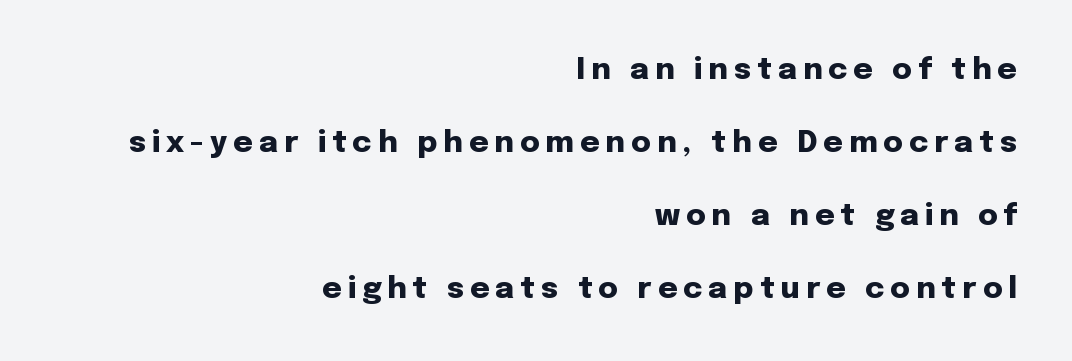
The image shows 30 px heavy sans-serif type, upright; set right-aligned, loose line spacing (2.43x), unusually wide letter spacing (+0.2 em), not underlined; low stroke contrast and a medium x-height.
